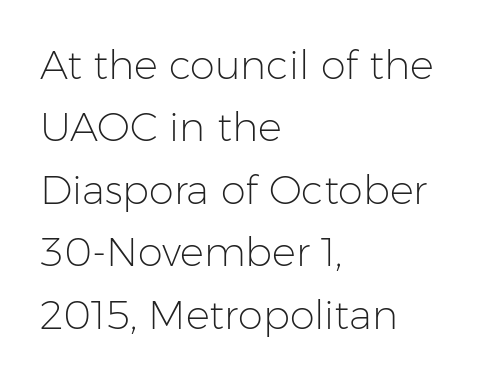
{"serif": "no", "italic": "no", "bold": "no", "weight": "light", "width": "normal", "stroke_contrast": "low", "x_height": "medium", "monospaced": "no", "underline": "no", "align": "left", "line_spacing": "normal", "line_spacing_ratio": 1.56, "letter_spacing": "normal", "letter_spacing_em": 0.0, "glyph_px": 40}
